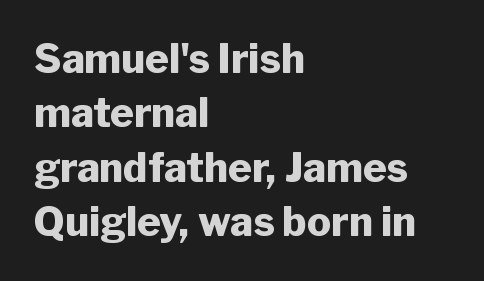
{"serif": "no", "italic": "no", "bold": "yes", "weight": "heavy", "width": "normal", "stroke_contrast": "low", "x_height": "medium", "monospaced": "no", "underline": "no", "align": "left", "line_spacing": "normal", "line_spacing_ratio": 1.36, "letter_spacing": "normal", "letter_spacing_em": 0.0, "glyph_px": 40}
